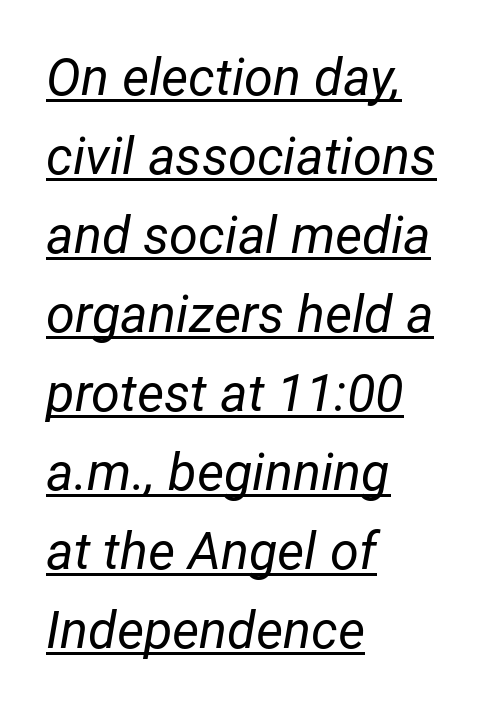
Summary of weight: not heavy and not bold. Notice how a bar underscores the lettering throughout. The compositor pushed each line to the left boundary. This sample has the flowing, uneven cadence of proportional lettering. The whole block is typeset with a tilt. Whoever set this chose a conventional vertical rhythm.
